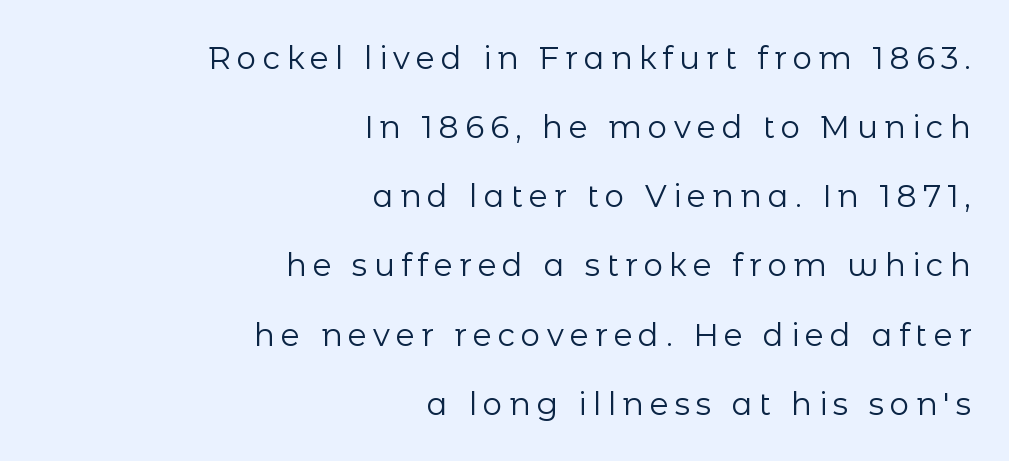
The image shows 31 px regular-weight sans-serif type, upright; set right-aligned, loose line spacing (2.23x), unusually wide letter spacing (+0.2 em), not underlined; low stroke contrast and a medium x-height.
